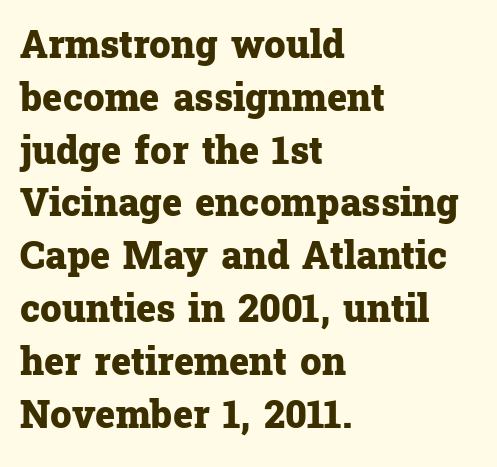
The image shows 38 px heavy serif type, upright; set left-aligned, normal line spacing (1.39x), normal letter spacing, not underlined; low stroke contrast and a medium x-height.
